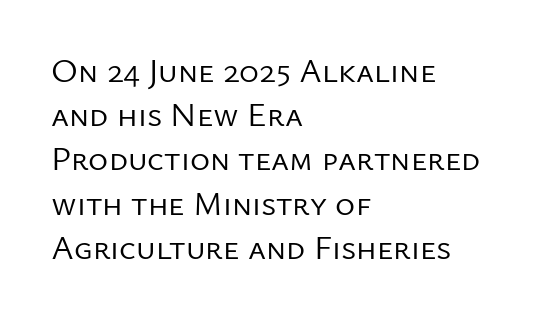
A roman cut, with each character standing at attention. A normal amount of white space separates one row of letters from the next. Is the block centered? No — it sits flush against the left margin. Proportional: the letters do not fall into vertical columns. Caption: standard tracking, unaltered.
